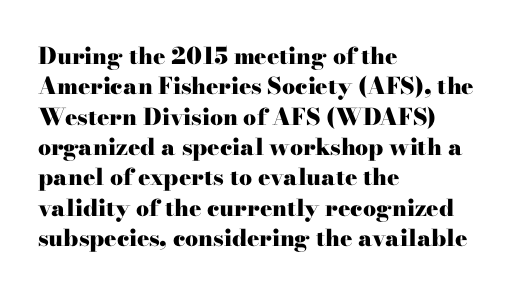
The image shows 23 px bold type, upright; set left-aligned, normal line spacing (1.32x), normal letter spacing, not underlined.
